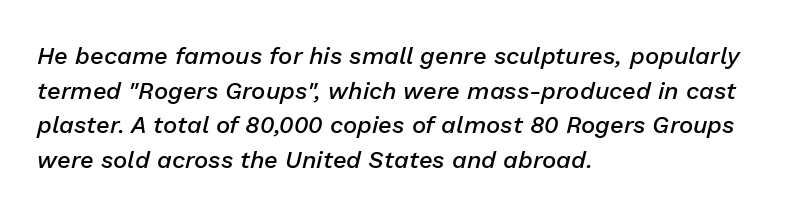
This sample is left-justified, so line endings fall wherever the words run out. In terms of letterspacing, this is plain default setting. The letters are semibold — heavier than regular but short of a full bold. The passage shown is not underscored anywhere. Slanted lettering throughout. Regular leading.
